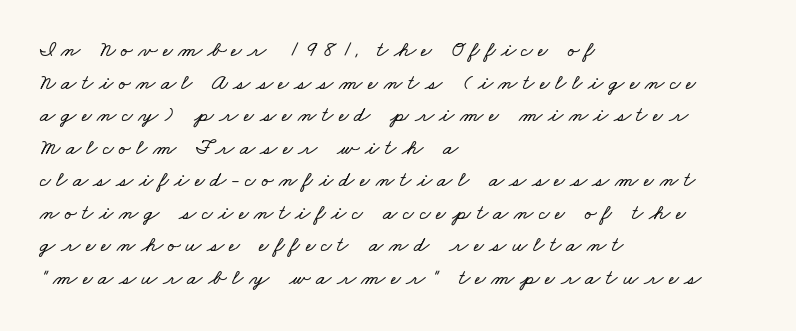
The image shows 22 px text type; set left-aligned, normal line spacing (1.48x), unusually wide letter spacing (+0.25 em), not underlined.
